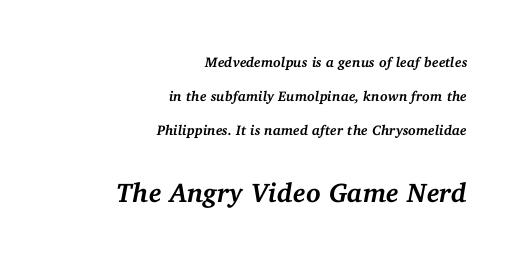
The image shows 27 px bold type, italic (leaning right); set right-aligned, loose line spacing (2.43x), normal letter spacing, not underlined; the second (bottom) block is 1.93x larger.
